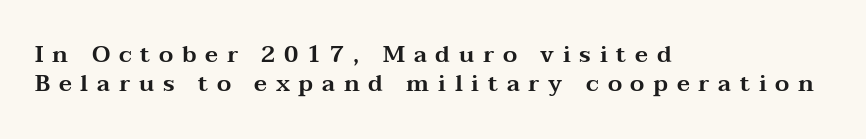
{"italic": "no", "underline": "no", "align": "left", "line_spacing": "normal", "line_spacing_ratio": 1.26, "letter_spacing": "wide", "letter_spacing_em": 0.38, "glyph_px": 23}
